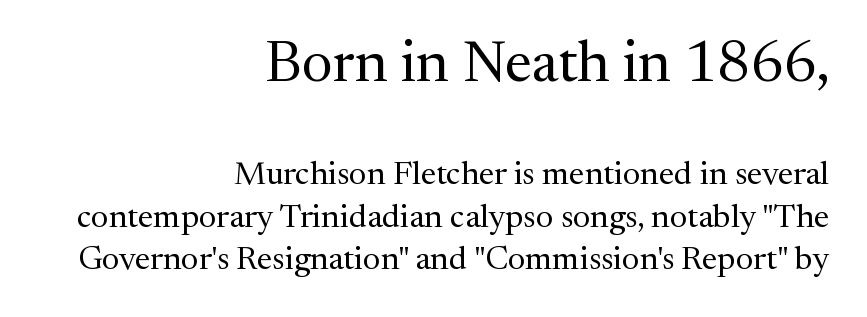
The image shows 58 px regular-weight serif type, upright; set right-aligned, normal line spacing (1.29x), normal letter spacing, not underlined; the first (top) block is 1.76x larger; medium stroke contrast and a medium x-height.
